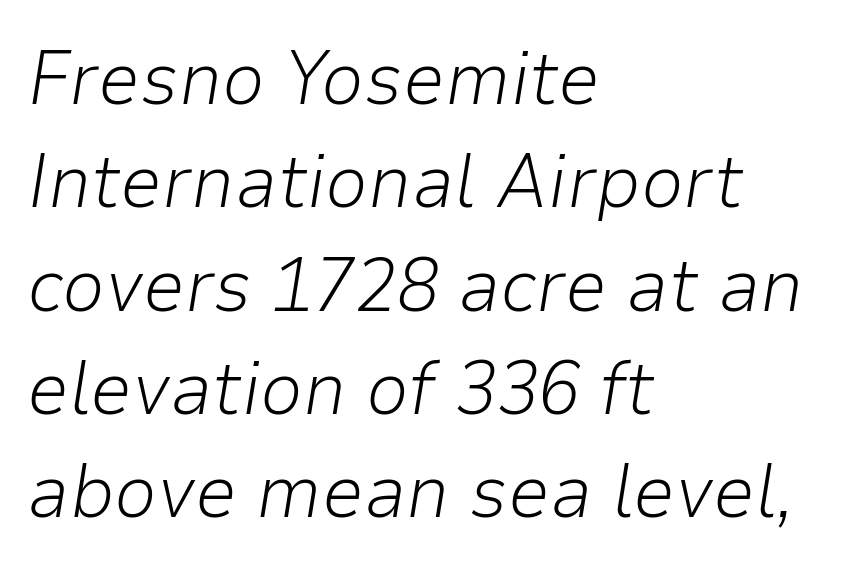
The image shows 76 px light type, italic (leaning right); set left-aligned, normal line spacing (1.36x), normal letter spacing, not underlined; low stroke contrast and a medium x-height.
